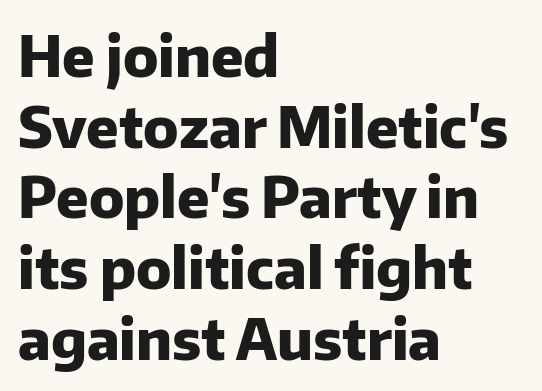
Q: Is the text bold? A: Yes.
Q: Is the text italic (slanted)? A: No, it is upright.
Q: Is the typeface a serif or a sans-serif typeface? A: Sans-serif.
Q: Is the text underlined? A: No.
Q: How is the paragraph aligned? A: Left-aligned.
Q: Is the spacing between letters normal or unusually wide? A: Normal.
Q: Width (condensed, normal, or wide)? A: Normal.
Q: Stroke contrast? A: Low.
Q: x-height? A: Medium.
Q: Monospaced? A: No.
